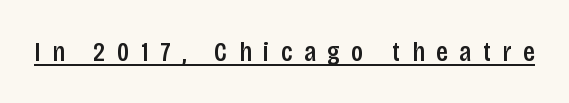
Stroke terminals: plain, sans-serif. The passage shown is typed in a proportional face where columns would drift. The type is letterspaced generously, with wide tracking. Decoration check: the copy is underlined. The axis of the letterforms is exactly vertical.
